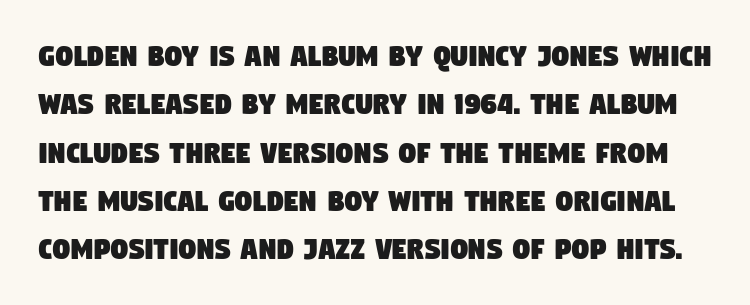
{"serif": "no", "width": "condensed", "stroke_contrast": "low", "x_height": "large", "monospaced": "no", "underline": "no", "line_spacing": "normal", "line_spacing_ratio": 1.42, "letter_spacing": "normal", "letter_spacing_em": 0.0, "glyph_px": 34}
